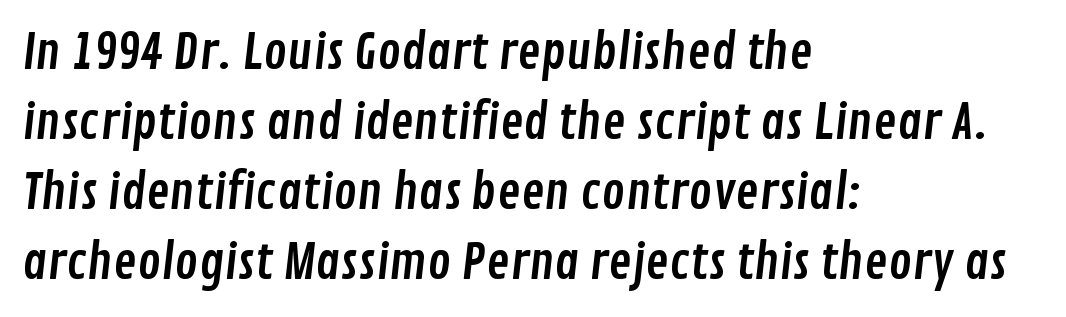
Q: Is the typeface a serif or a sans-serif typeface? A: Sans-serif.
Q: Is the text underlined? A: No.
Q: How is the paragraph aligned? A: Left-aligned.
Q: Is the spacing between letters normal or unusually wide? A: Normal.
Q: Is the spacing between lines tight, normal or loose? A: Normal.
Q: Width (condensed, normal, or wide)? A: Condensed.
Q: Stroke contrast? A: Low.
Q: x-height? A: Medium.
Q: Monospaced? A: No.
